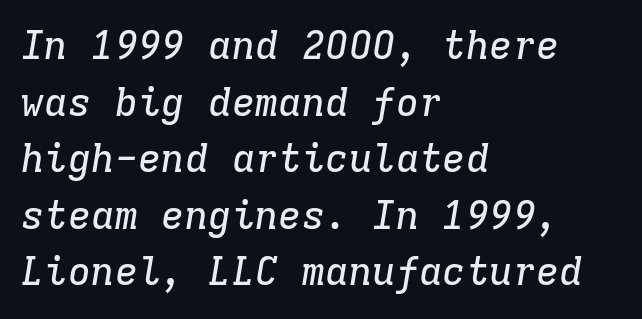
The image shows 39 px serif type, italic (leaning right), monospaced; set left-aligned, normal line spacing (1.45x), normal letter spacing, not underlined; low stroke contrast and a medium x-height.
